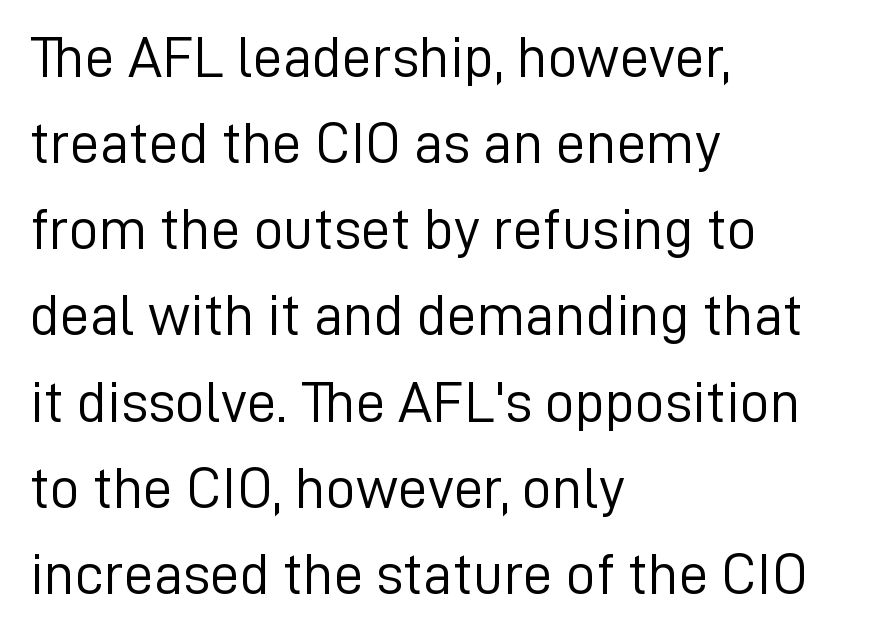
Q: Is the text bold? A: No.
Q: Is the text italic (slanted)? A: No, it is upright.
Q: Is the typeface a serif or a sans-serif typeface? A: Sans-serif.
Q: Is the text underlined? A: No.
Q: How is the paragraph aligned? A: Left-aligned.
Q: Is the spacing between letters normal or unusually wide? A: Normal.
Q: Is the spacing between lines tight, normal or loose? A: Normal.
Q: Width (condensed, normal, or wide)? A: Normal.
Q: Stroke contrast? A: Low.
Q: x-height? A: Medium.
Q: Monospaced? A: No.
